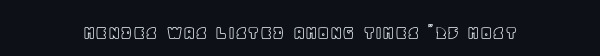
These lines keep a tight, regular rhythm from letter to letter. Unmarked baselines from the first word to the last. Italic: no, the glyphs are upright roman.
